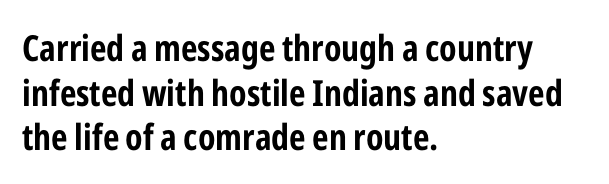
When letters stand straight like this, we call the style roman or upright. Heavy, bold letterforms. Does the copy run flush right? No — it runs flush left. Tracking here is standard; glyphs follow each other at the usual distance.
